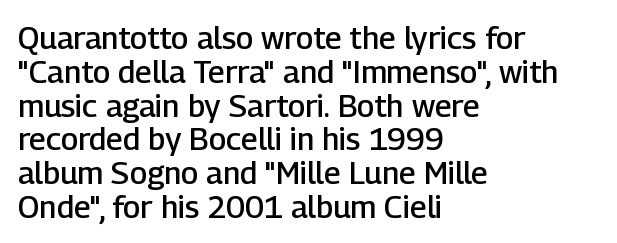
Line spacing here is tight. Typeset ragged right — the left edge is the straight one. The strokes are fattened partway — semibold, not bold. Glance below the letters and you will spot only blank space.
